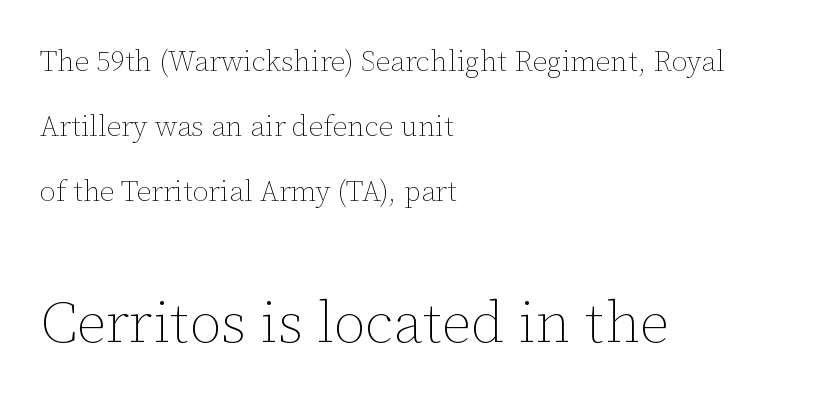
{"italic": "no", "bold": "no", "weight": "thin", "width": "normal", "stroke_contrast": "low", "x_height": "medium", "monospaced": "no", "underline": "no", "align": "left", "line_spacing": "loose", "line_spacing_ratio": 2.24, "letter_spacing": "normal", "letter_spacing_em": 0.0, "larger_block": "second", "size_ratio": 2.0, "glyph_px": 58}
